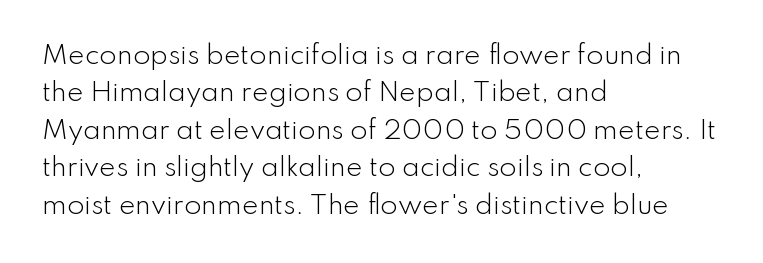
{"italic": "no", "bold": "no", "underline": "no", "align": "left", "line_spacing": "normal", "line_spacing_ratio": 1.5, "letter_spacing": "normal", "letter_spacing_em": 0.0, "glyph_px": 25}
